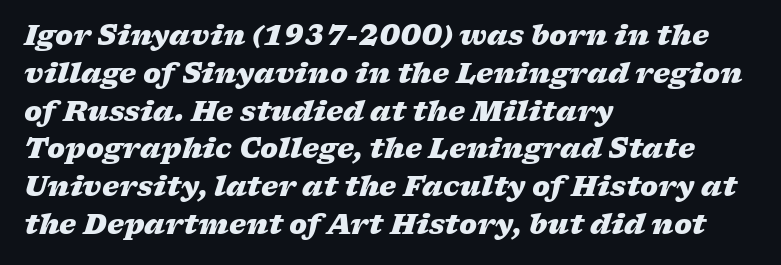
Q: Is the text bold? A: Yes.
Q: Is the text italic (slanted)? A: Yes, it leans right by about 17 degrees.
Q: Is the text underlined? A: No.
Q: How is the paragraph aligned? A: Left-aligned.
Q: Is the spacing between letters normal or unusually wide? A: Normal.
Q: Is the spacing between lines tight, normal or loose? A: Normal.
